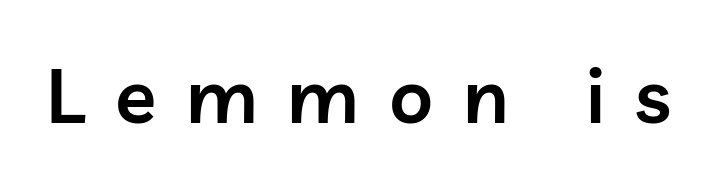
Q: Is the text bold? A: Semi-bold.
Q: Is the text italic (slanted)? A: No, it is upright.
Q: Is the typeface a serif or a sans-serif typeface? A: Sans-serif.
Q: Is the text underlined? A: No.
Q: Is the spacing between letters normal or unusually wide? A: Unusually wide.
Q: Width (condensed, normal, or wide)? A: Normal.
Q: Stroke contrast? A: Low.
Q: x-height? A: Medium.
Q: Monospaced? A: No.
